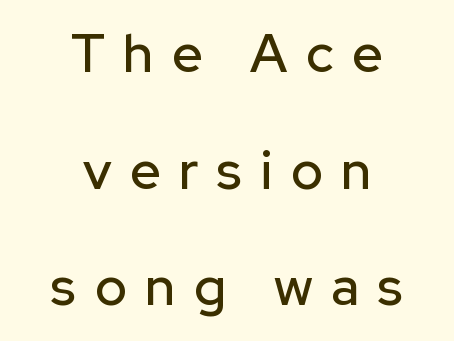
The image shows 53 px sans-serif type, upright; set centered, loose line spacing (2.2x), unusually wide letter spacing (+0.35 em), not underlined; low stroke contrast and a medium x-height.
